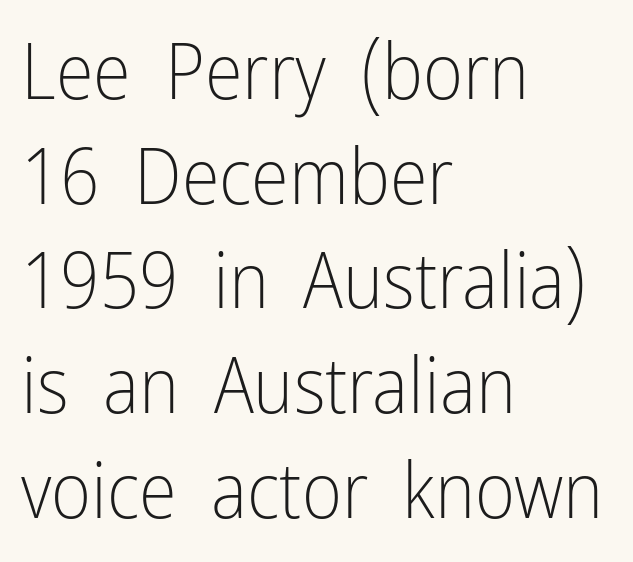
Proportional: the letters do not fall into vertical columns. No letter is thick-stroked: the sample isn't bold. The gaps between neighbouring characters are ordinary and unremarkable. Type style note: lacks serifs.
